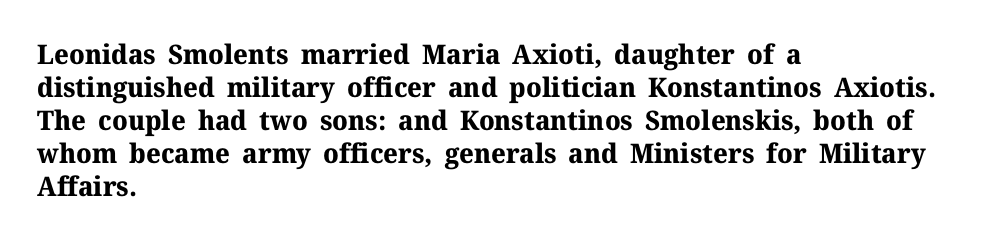
{"italic": "no", "bold": "yes", "underline": "no", "align": "left", "line_spacing_ratio": 1.22, "letter_spacing": "normal", "letter_spacing_em": 0.0, "glyph_px": 27}
